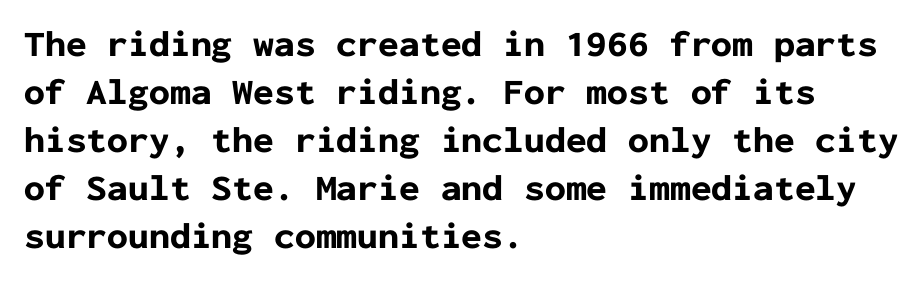
{"serif": "no", "italic": "no", "bold": "yes", "weight": "bold", "width": "normal", "stroke_contrast": "low", "x_height": "medium", "monospaced": "yes", "underline": "no", "align": "left", "line_spacing": "normal", "line_spacing_ratio": 1.3, "letter_spacing": "normal", "letter_spacing_em": 0.0, "glyph_px": 37}
